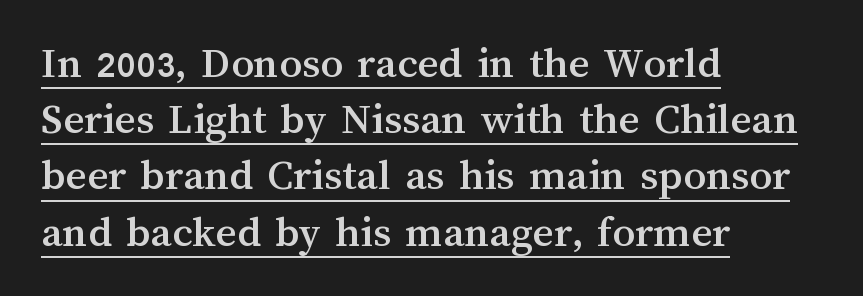
{"italic": "no", "width": "normal", "stroke_contrast": "medium", "x_height": "medium", "monospaced": "no", "underline": "yes", "align": "left", "line_spacing": "normal", "line_spacing_ratio": 1.25, "letter_spacing": "normal", "letter_spacing_em": 0.0, "glyph_px": 45}
